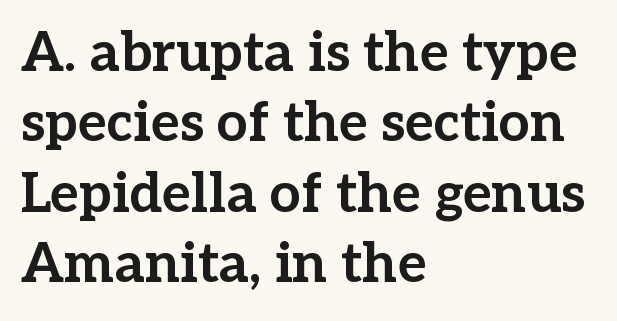
{"serif": "yes", "italic": "no", "bold": "yes", "weight": "bold", "width": "normal", "stroke_contrast": "low", "x_height": "medium", "monospaced": "no", "underline": "no", "align": "left", "line_spacing": "normal", "line_spacing_ratio": 1.28, "letter_spacing": "normal", "letter_spacing_em": 0.0, "glyph_px": 55}
